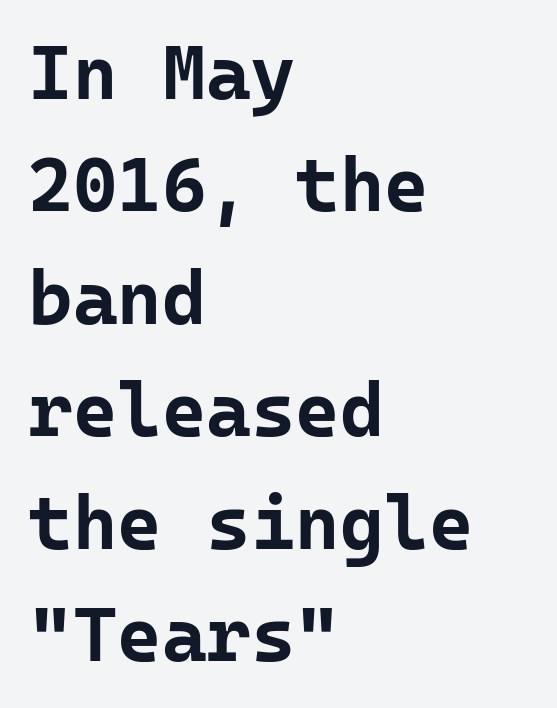
The rendering uses typewriter-style spacing with identical character cells. These lines keep a tight, regular rhythm from letter to letter. In terms of posture, this sample is upright. Letters rest on an invisible, unmarked baseline.
